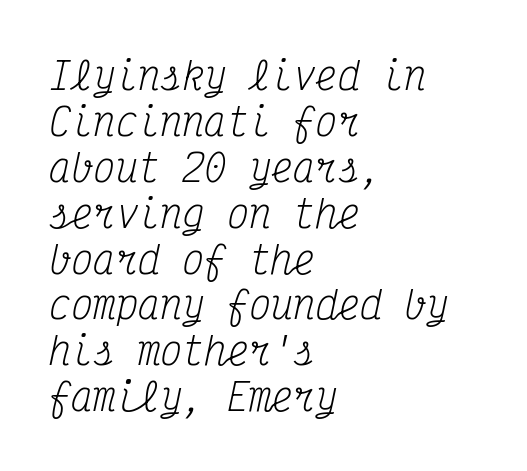
The glyphs look as if they've been sheared to an angle. Weight: not bold — regular or lighter. Lines of text with bare space underneath. Each letter, wide or thin by design, is forced into the same width here.
